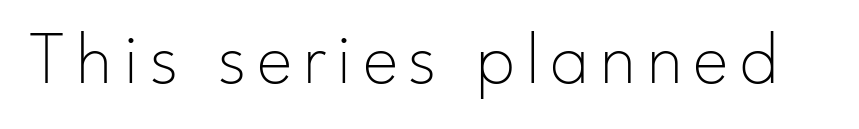
Posture: straight, roman, zero tilt. The passage shown is not bold in any degree. Descender tails drop into unmarked territory. Does the type have serifs? No, each stem ends abruptly.
